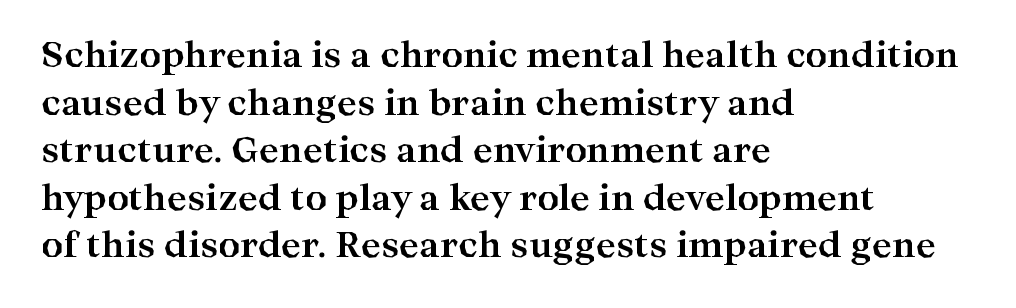
The typography opts for an upright posture over an oblique one. Glyph-to-glyph distance matches everyday printed text. Strong, thick strokes mark this as bold type. A student would call this left alignment; a typographer would say flush left, rag right. Proportional: the letters do not fall into vertical columns.
